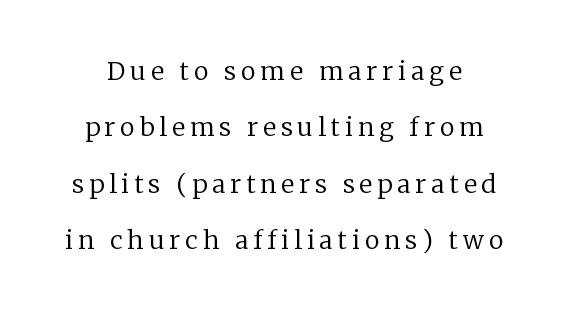
{"italic": "no", "bold": "no", "underline": "no", "line_spacing": "loose", "line_spacing_ratio": 2.26, "letter_spacing": "wide", "letter_spacing_em": 0.2, "glyph_px": 25}
